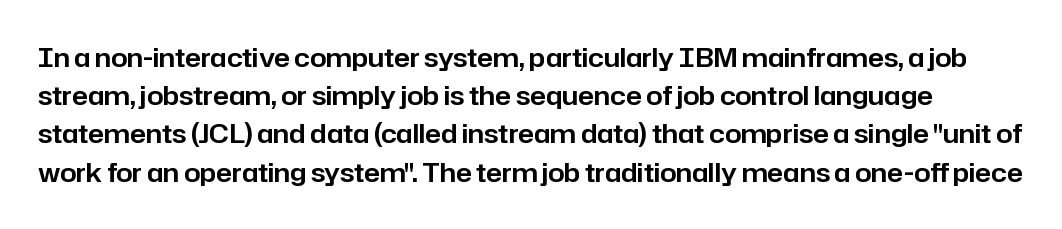
Q: Is the text italic (slanted)? A: No, it is upright.
Q: Is the text underlined? A: No.
Q: Is the spacing between letters normal or unusually wide? A: Normal.
Q: Is the spacing between lines tight, normal or loose? A: Normal.
